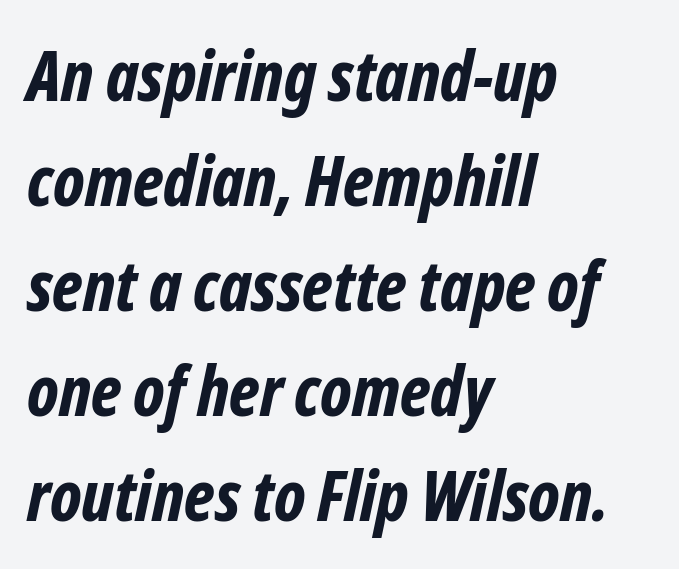
This is heavy type, rendered in bold. This sample keeps an unexceptional amount of space between lines. Each letter keeps its own natural width here, so spacing adapts to shape. Characters follow at the spacing the type designer built in.
